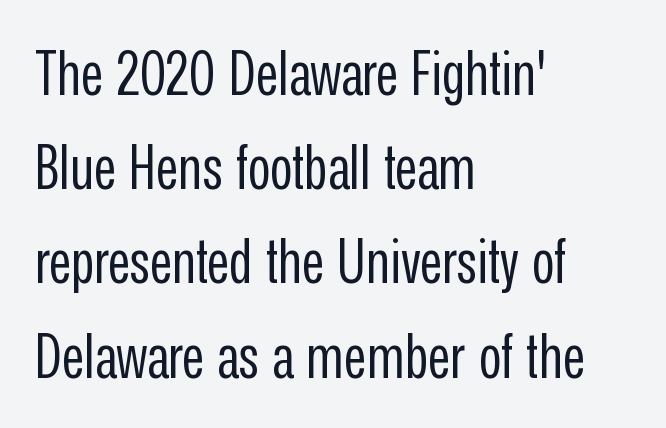
A normal amount of white space separates one row of letters from the next. Serif or sans? Sans — the stroke terminals are bare. The baseline area is clear. These lines were composed using upright roman letters. Do the characters align in a grid? No, the font is proportional.
